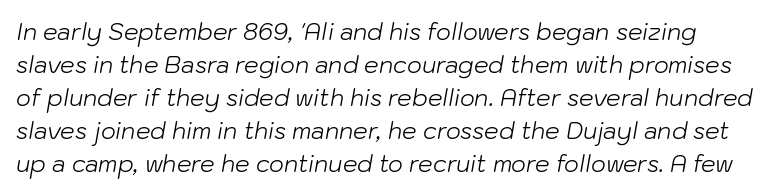
Q: Is the text bold? A: No.
Q: Is the text italic (slanted)? A: Yes, it leans right by about 10 degrees.
Q: Is the text underlined? A: No.
Q: Is the spacing between letters normal or unusually wide? A: Normal.
Q: Is the spacing between lines tight, normal or loose? A: Normal.
